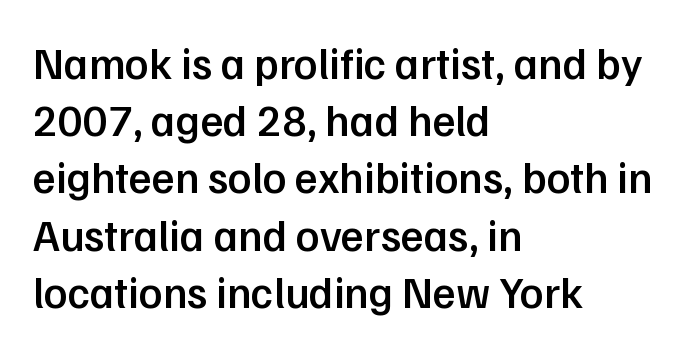
Q: Is the text bold? A: Semi-bold.
Q: Is the text italic (slanted)? A: No, it is upright.
Q: Is the typeface a serif or a sans-serif typeface? A: Sans-serif.
Q: Is the text underlined? A: No.
Q: How is the paragraph aligned? A: Left-aligned.
Q: Is the spacing between letters normal or unusually wide? A: Normal.
Q: Is the spacing between lines tight, normal or loose? A: Normal.
Q: Width (condensed, normal, or wide)? A: Normal.
Q: Stroke contrast? A: Low.
Q: x-height? A: Medium.
Q: Monospaced? A: No.
